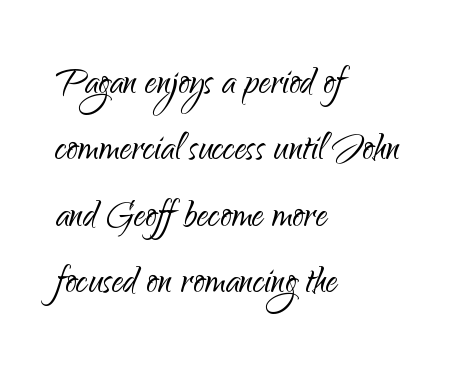
The image shows 47 px light sans-serif type; set left-aligned, normal line spacing (1.41x), normal letter spacing, not underlined; low stroke contrast and a small x-height.
